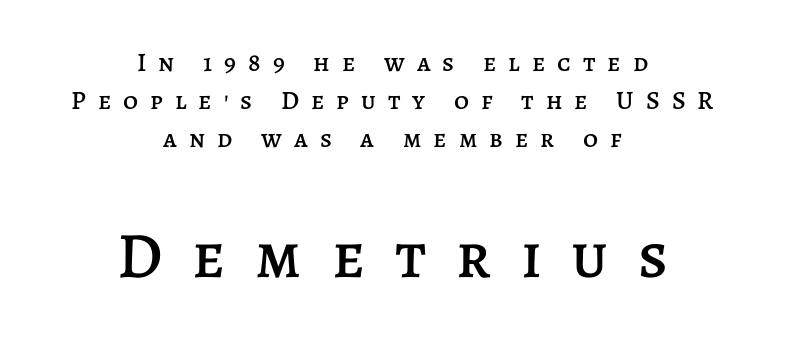
The image shows 65 px text type, upright; set centered, normal line spacing (1.46x), unusually wide letter spacing (+0.46 em), not underlined; the second (bottom) block is 2.5x larger; low stroke contrast and a large x-height.
